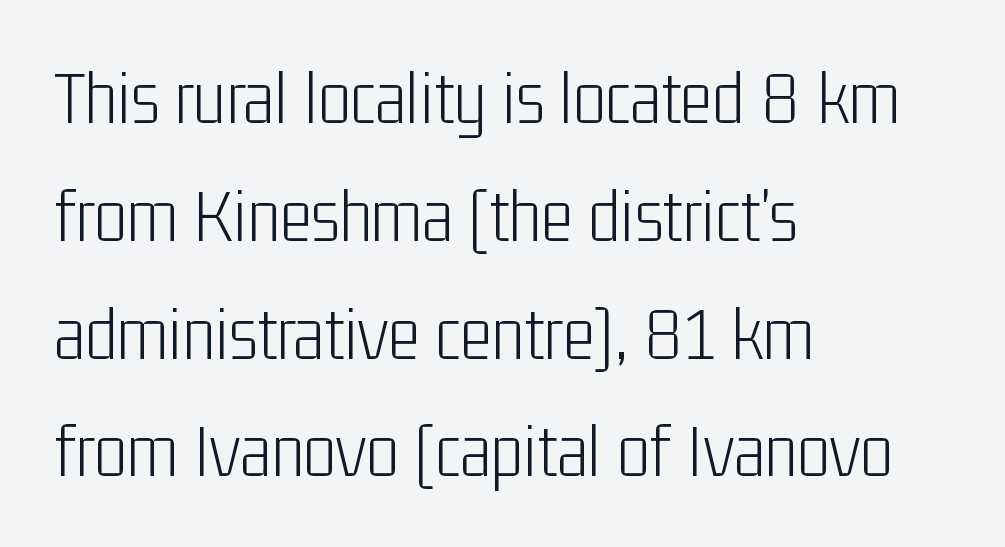
The image shows 77 px light, condensed sans-serif type, upright; set left-aligned, normal line spacing (1.53x), normal letter spacing, not underlined; low stroke contrast and a medium x-height.
